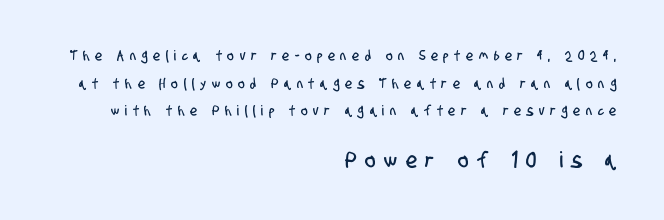
{"underline": "no", "align": "right", "line_spacing": "loose", "line_spacing_ratio": 1.98, "letter_spacing": "wide", "letter_spacing_em": 0.41, "larger_block": "second", "size_ratio": 1.57, "glyph_px": 22}
